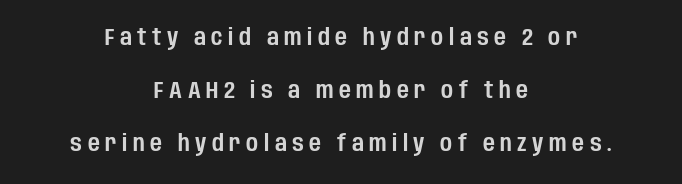
Q: Is the text italic (slanted)? A: No, it is upright.
Q: Is the text underlined? A: No.
Q: How is the paragraph aligned? A: Centered.
Q: Is the spacing between letters normal or unusually wide? A: Unusually wide.
Q: Is the spacing between lines tight, normal or loose? A: Loose.
